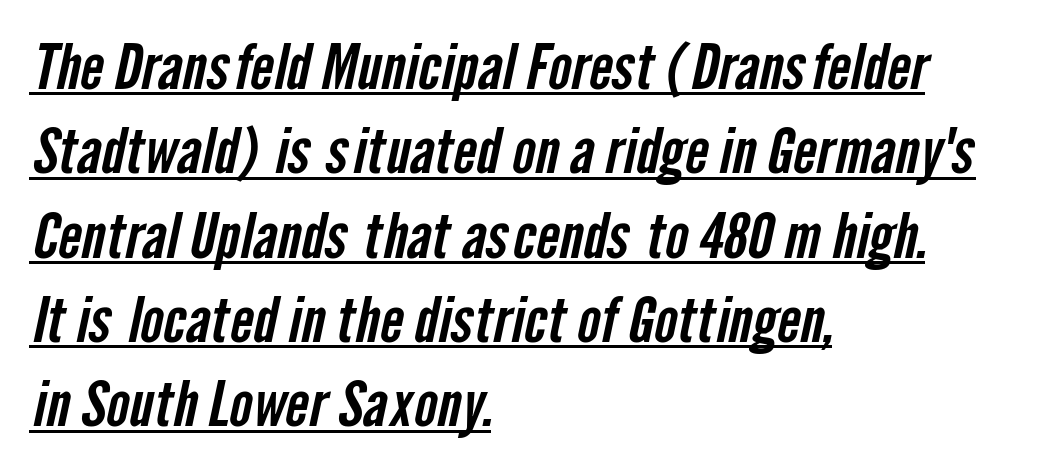
Do the characters align in a grid? No, the font is proportional. Are there feet on the stems? There aren't — it's a sans. The text block is weighted toward the left margin, trailing off unevenly rightward. Summary of vertical rhythm: regular, with standard interline spacing. Spacing between characters is what you'd get straight out of the box. The rendered words wear a rule along their underside.
